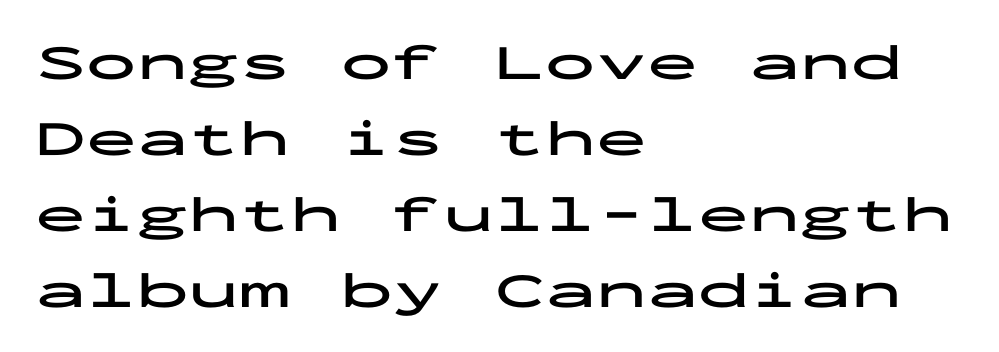
Q: Is the text bold? A: Yes.
Q: Is the text italic (slanted)? A: No, it is upright.
Q: Is the typeface a serif or a sans-serif typeface? A: Sans-serif.
Q: Is the text underlined? A: No.
Q: How is the paragraph aligned? A: Left-aligned.
Q: Is the spacing between letters normal or unusually wide? A: Normal.
Q: Is the spacing between lines tight, normal or loose? A: Normal.
Q: Width (condensed, normal, or wide)? A: Wide.
Q: Stroke contrast? A: Low.
Q: x-height? A: Medium.
Q: Monospaced? A: Yes.
